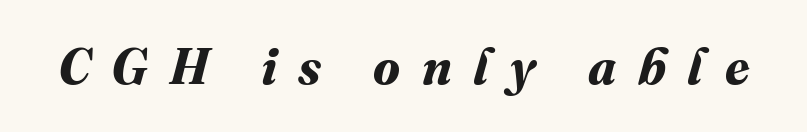
{"bold": "yes", "weight": "bold", "width": "normal", "stroke_contrast": "medium", "x_height": "medium", "monospaced": "no", "underline": "no", "letter_spacing": "wide", "letter_spacing_em": 0.43, "glyph_px": 50}
